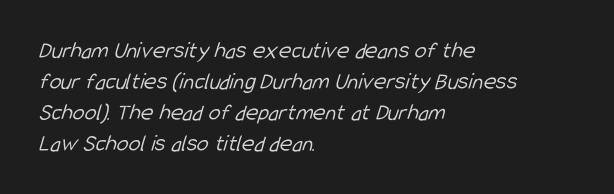
Descenders hang freely into open space. Weight: regular or lighter. One glance says typical: line gaps are just what's usual. You could call the tracking neutral — neither tight nor loose. If you drew a ruler down the left edge, every line would touch it.
